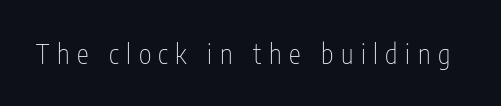
The image shows 27 px text type, upright; set unusually wide letter spacing (+0.28 em), not underlined.
